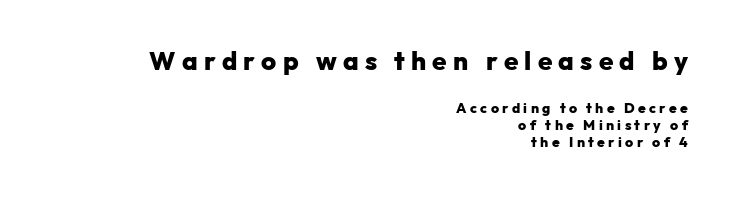
Typographic density is high because the face is bold. Typeset ragged left — the right edge is the straight one. Has an underline been added? It has not. Of the two passages, the one on top uses the larger point size. Italic? Not at all — the glyphs are vertical.
